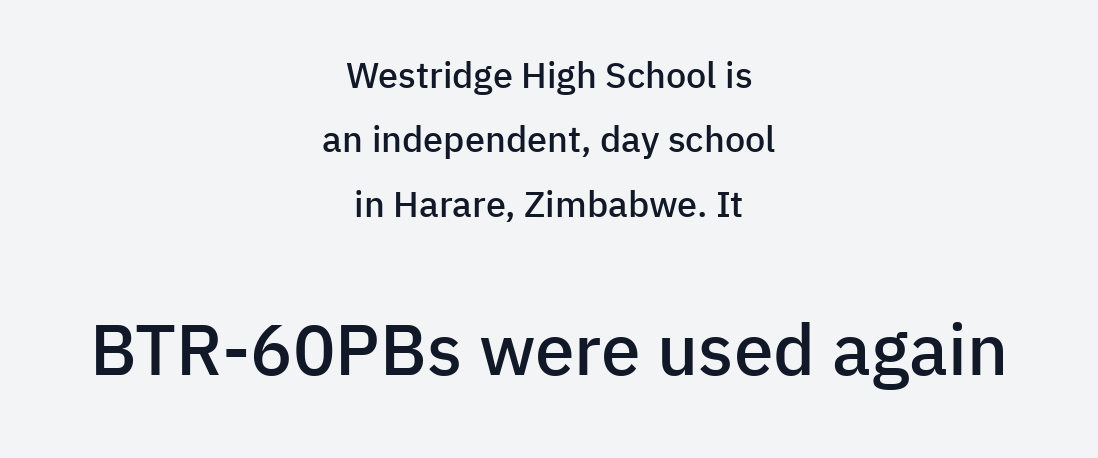
The image shows 71 px semibold sans-serif type, upright; set centered, line spacing 1.79x, normal letter spacing, not underlined; the second (bottom) block is 1.97x larger; low stroke contrast and a medium x-height.
